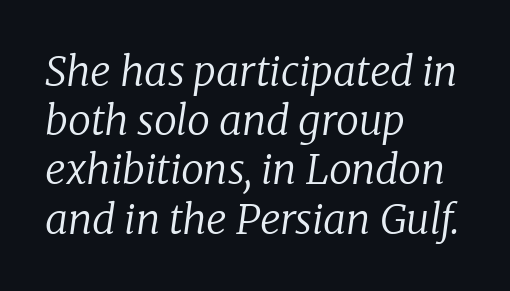
Caption: standard tracking, unaltered. A quiet, ordinary-to-light weight characterises the typeface. This sample has the flowing, uneven cadence of proportional lettering. The paragraph shown leans on its left margin. In terms of posture, this sample is oblique. The glyphs are unaccompanied by any horizontal stroke below them.
